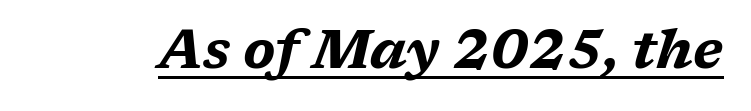
Q: Is the text bold? A: Yes.
Q: Is the text italic (slanted)? A: Yes, it leans right by about 17 degrees.
Q: Is the text underlined? A: Yes.
Q: Is the spacing between letters normal or unusually wide? A: Normal.
Q: Width (condensed, normal, or wide)? A: Wide.
Q: Stroke contrast? A: Medium.
Q: x-height? A: Medium.
Q: Monospaced? A: No.
